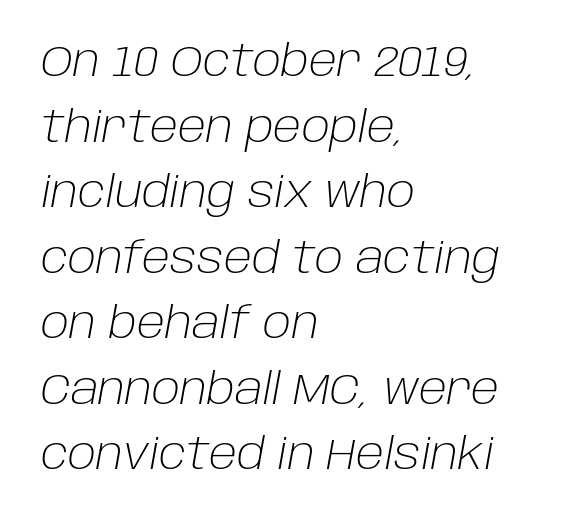
Q: Is the text bold? A: No.
Q: Is the text italic (slanted)? A: Yes, it leans right by about 10 degrees.
Q: Is the text underlined? A: No.
Q: How is the paragraph aligned? A: Left-aligned.
Q: Is the spacing between letters normal or unusually wide? A: Normal.
Q: Is the spacing between lines tight, normal or loose? A: Normal.
Q: Width (condensed, normal, or wide)? A: Normal.
Q: Stroke contrast? A: Low.
Q: x-height? A: Large.
Q: Monospaced? A: No.
